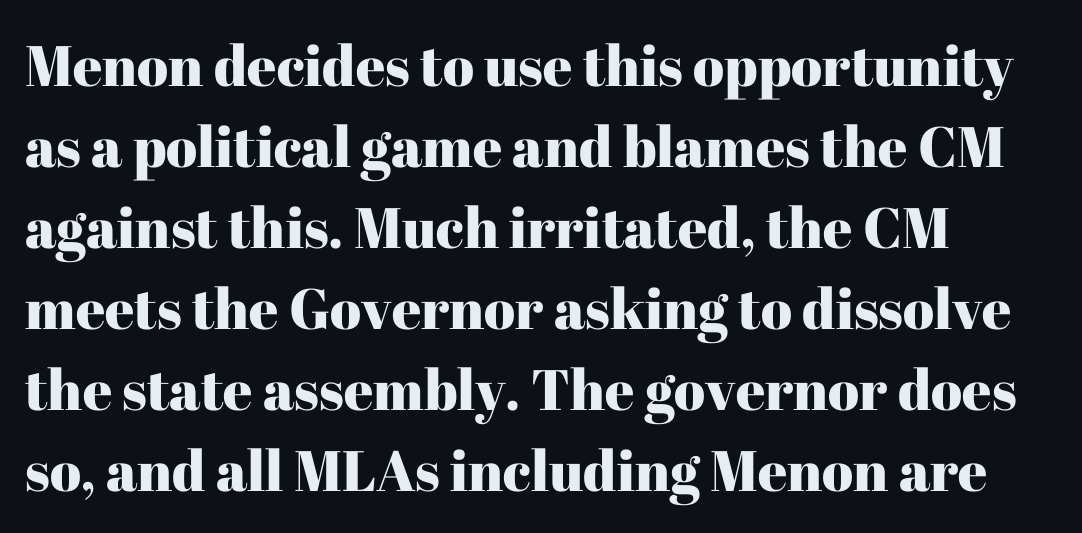
The image shows 57 px serif type, upright; set left-aligned, normal line spacing (1.42x), normal letter spacing, not underlined; high stroke contrast and a medium x-height.
